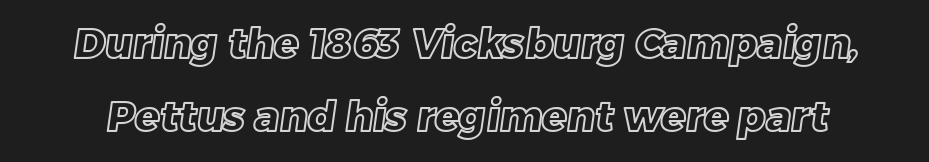
The image shows 41 px text type; set line spacing 1.77x, normal letter spacing, not underlined; a large x-height.
